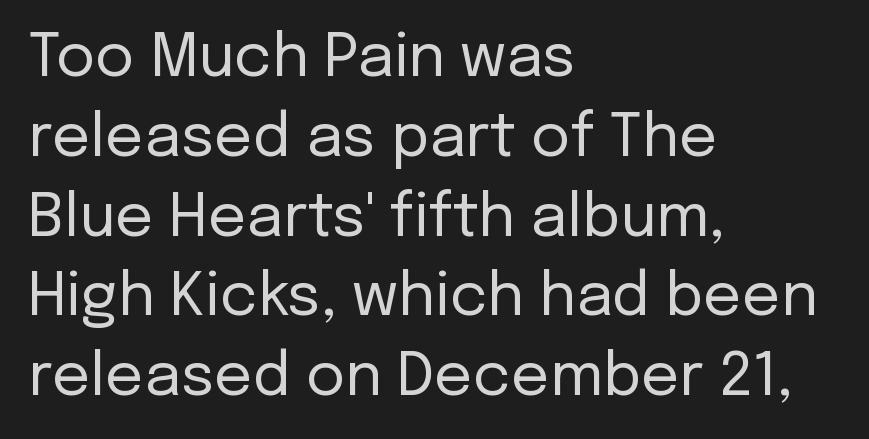
Look at the tracking — it's just the regular setting, nothing added. No extra ink here — the face is not bold. The axis of the letterforms is exactly vertical. The strip under each line holds only bare page. Line beginnings align vertically; line endings do not. Looks like regular typesetting: each glyph gets only the width it needs.
